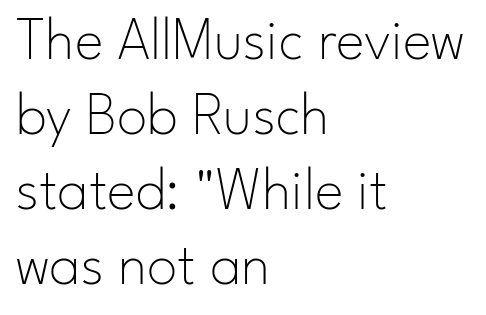
The image shows 61 px thin sans-serif type, upright; set left-aligned, line spacing 1.23x, normal letter spacing, not underlined; low stroke contrast and a small x-height.
